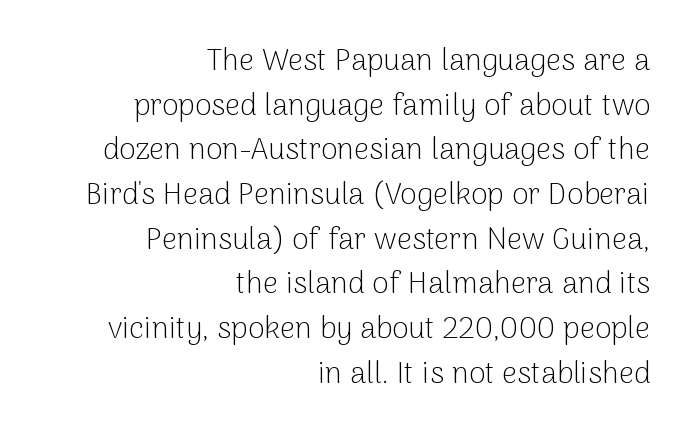
Q: Is the text bold? A: No.
Q: Is the text italic (slanted)? A: No, it is upright.
Q: Is the typeface a serif or a sans-serif typeface? A: Sans-serif.
Q: Is the text underlined? A: No.
Q: How is the paragraph aligned? A: Right-aligned.
Q: Is the spacing between letters normal or unusually wide? A: Normal.
Q: Is the spacing between lines tight, normal or loose? A: Normal.
Q: Width (condensed, normal, or wide)? A: Normal.
Q: Stroke contrast? A: Low.
Q: x-height? A: Medium.
Q: Monospaced? A: No.
